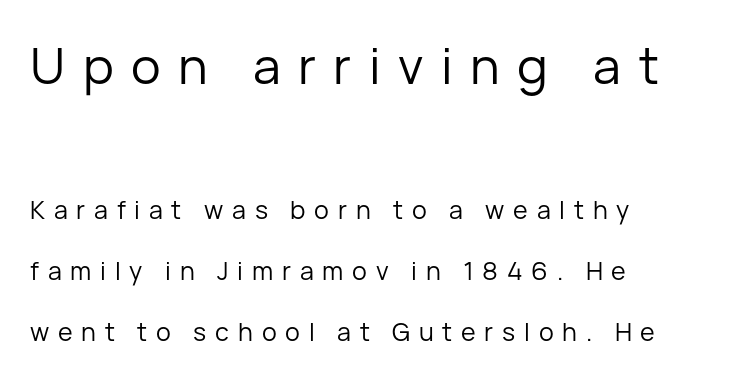
The image shows 50 px regular-weight sans-serif type, upright; set left-aligned, loose line spacing (2.44x), unusually wide letter spacing (+0.35 em), not underlined; the first (top) block is 2.0x larger; low stroke contrast and a medium x-height.
